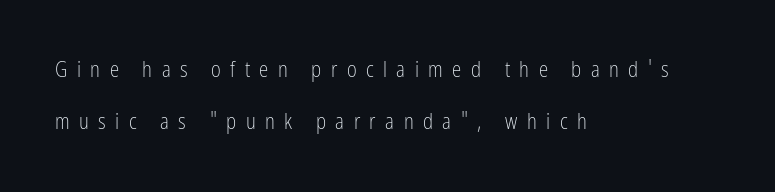
How would I describe the line gaps? Wide and relaxed. Anything drawn beneath the words? Only blank space. Summary of weight: not heavy and not bold. Line beginnings align vertically; line endings do not.
